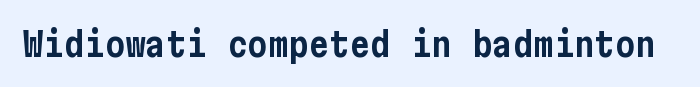
To sum up the face: it is a sans, with no serifs. Inter-character spacing is left at the font's built-in metrics. The baseline area is clear. The letters stand straight up with perfectly vertical stems.
